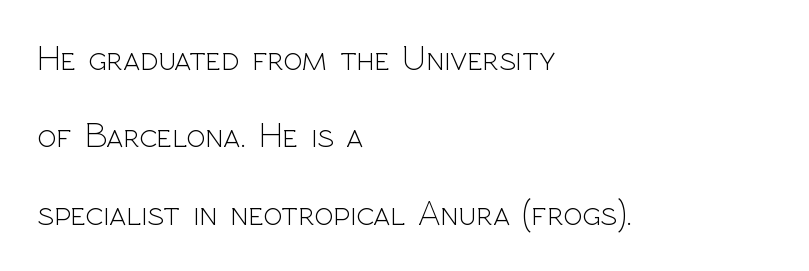
{"serif": "no", "italic": "no", "bold": "no", "weight": "light", "width": "normal", "x_height": "medium", "monospaced": "no", "underline": "no", "align": "left", "line_spacing": "loose", "line_spacing_ratio": 2.15, "letter_spacing": "normal", "letter_spacing_em": 0.0, "glyph_px": 36}
